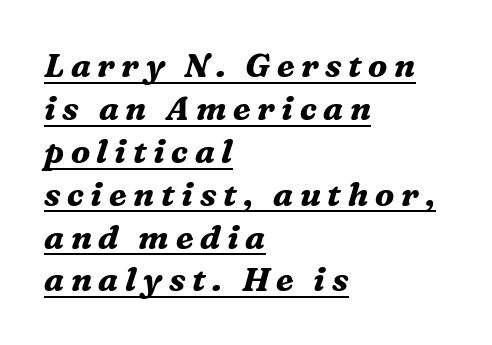
Q: Is the text bold? A: Yes.
Q: Is the text italic (slanted)? A: Yes, it leans right by about 16 degrees.
Q: Is the typeface a serif or a sans-serif typeface? A: Serif.
Q: Is the text underlined? A: Yes.
Q: How is the paragraph aligned? A: Left-aligned.
Q: Is the spacing between letters normal or unusually wide? A: Unusually wide.
Q: Is the spacing between lines tight, normal or loose? A: Normal.
Q: Width (condensed, normal, or wide)? A: Normal.
Q: Stroke contrast? A: Medium.
Q: x-height? A: Medium.
Q: Monospaced? A: No.
